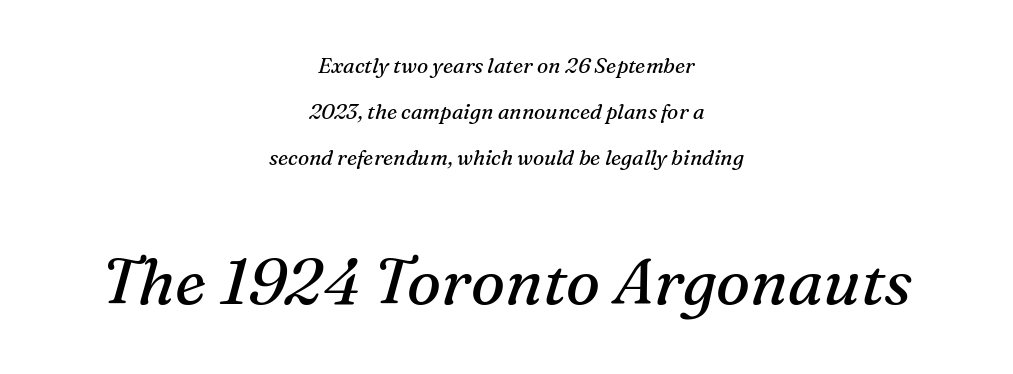
This sample has the flowing, uneven cadence of proportional lettering. Style check: oblique. Line starts and ends both wander, symmetrically. These glyphs show unthickened strokes, regular width or finer.
